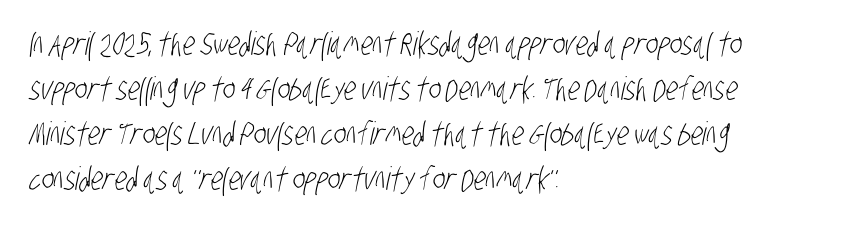
Q: Is the text bold? A: No.
Q: Is the typeface a serif or a sans-serif typeface? A: Sans-serif.
Q: Is the text underlined? A: No.
Q: How is the paragraph aligned? A: Left-aligned.
Q: Is the spacing between letters normal or unusually wide? A: Normal.
Q: Is the spacing between lines tight, normal or loose? A: Normal.
Q: Width (condensed, normal, or wide)? A: Condensed.
Q: Stroke contrast? A: Low.
Q: x-height? A: Large.
Q: Monospaced? A: No.
